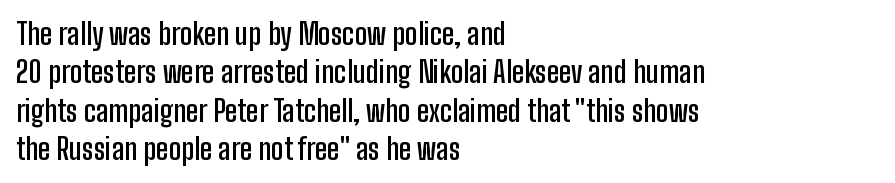
{"serif": "no", "italic": "no", "bold": "semi", "weight": "semibold", "width": "condensed", "stroke_contrast": "low", "x_height": "medium", "monospaced": "no", "underline": "no", "align": "left", "line_spacing": "normal", "line_spacing_ratio": 1.32, "letter_spacing": "normal", "letter_spacing_em": 0.0, "glyph_px": 29}
